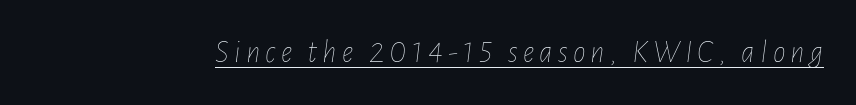
The image shows 32 px thin, condensed type, italic (leaning right); set underlined; low stroke contrast and a medium x-height.
